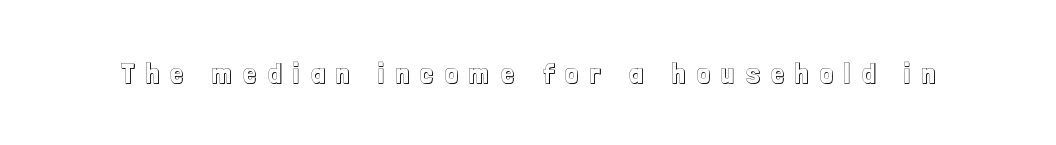
Anything drawn beneath the words? Only blank space. Characters follow at a spacing far wider than the type designer built in. Character widths vary here, with narrow letters taking less room than wide ones. Does the lettering tilt? It doesn't — this is upright.
